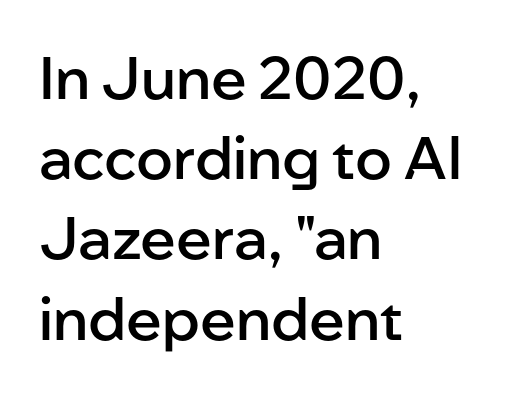
Each letter keeps its own natural width here, so spacing adapts to shape. Layout note: lines flush left. It's the straight-up-and-down kind of type. Only glyphs here, with clear space below each row. Leading matches the norm, producing a regular column. Letter spacing: default.
